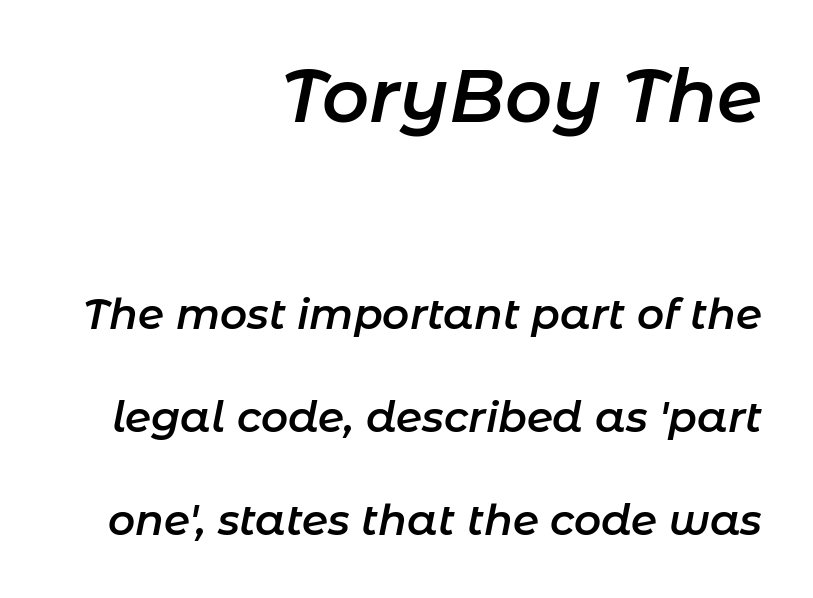
This sample trades compactness for vertical openness between lines. The face used here appears at its bigger size in the upper chunk. Here the glyphs are tracked normally, forming tight word shapes. In terms of weight, the rendering is demibold, just under bold. This rendering features lettering with no underline. The face used here is proportionally spaced, like ordinary book or web type.
